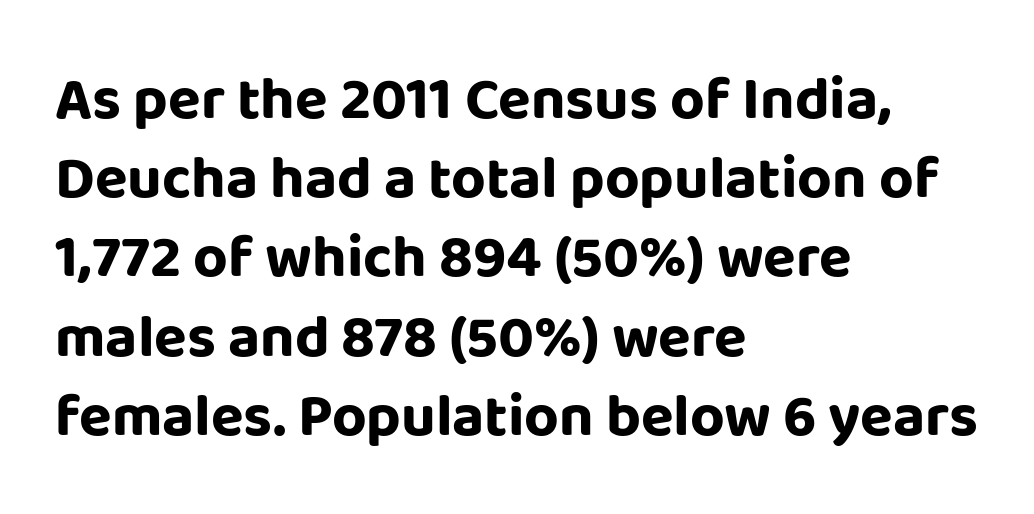
{"serif": "no", "italic": "no", "bold": "yes", "weight": "bold", "width": "normal", "stroke_contrast": "low", "x_height": "large", "monospaced": "no", "underline": "no", "align": "left", "line_spacing": "normal", "line_spacing_ratio": 1.32, "letter_spacing": "normal", "letter_spacing_em": 0.0, "glyph_px": 60}
